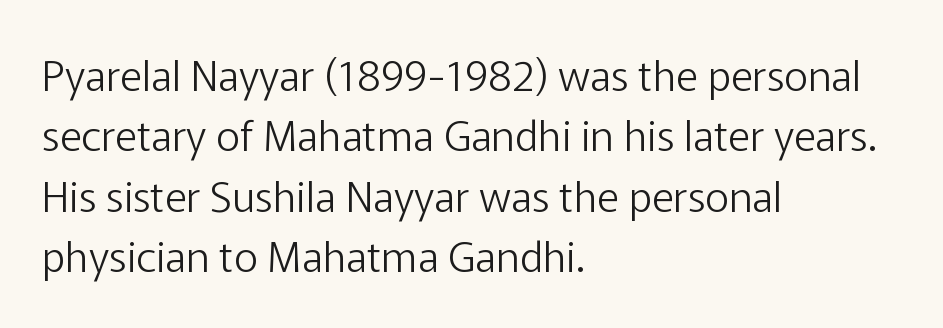
The image shows 42 px light sans-serif type, upright; set left-aligned, normal line spacing (1.44x), normal letter spacing, not underlined; low stroke contrast and a medium x-height.
